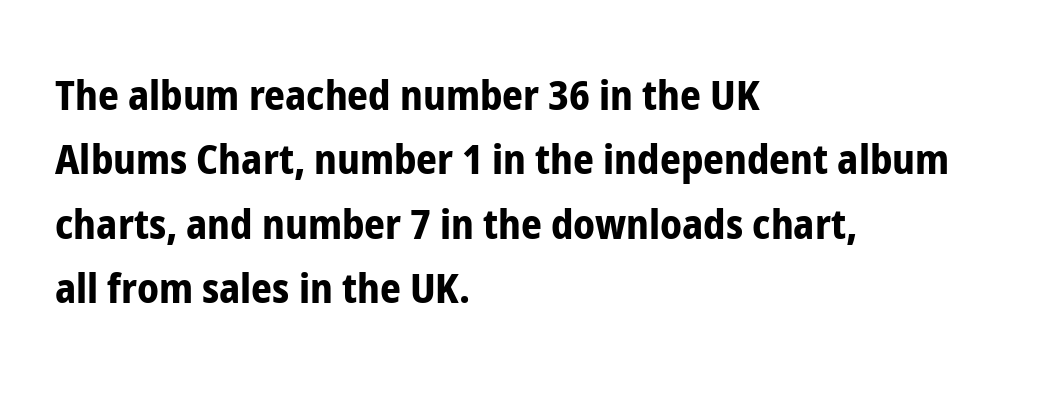
Type without underlining. Horizontal alignment here is leftward, the default for most running prose. Here the glyphs are tracked normally, forming tight word shapes. Interline gaps are of average width in this sample. Check where the strokes stop: nothing finishes them off — pure sans.
